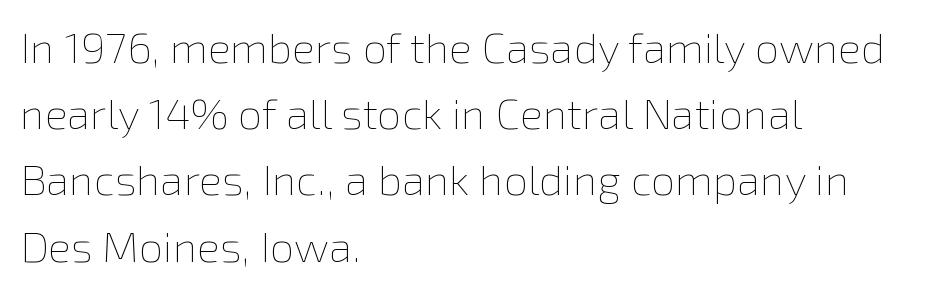
Q: Is the text bold? A: No.
Q: Is the text italic (slanted)? A: No, it is upright.
Q: Is the text underlined? A: No.
Q: How is the paragraph aligned? A: Left-aligned.
Q: Is the spacing between letters normal or unusually wide? A: Normal.
Q: Is the spacing between lines tight, normal or loose? A: Normal.
Q: Width (condensed, normal, or wide)? A: Normal.
Q: Stroke contrast? A: Low.
Q: x-height? A: Medium.
Q: Monospaced? A: No.
